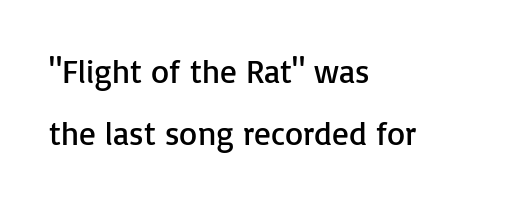
The image shows 33 px regular-weight sans-serif type, upright; set left-aligned, line spacing 1.89x, normal letter spacing, not underlined; low stroke contrast and a medium x-height.
